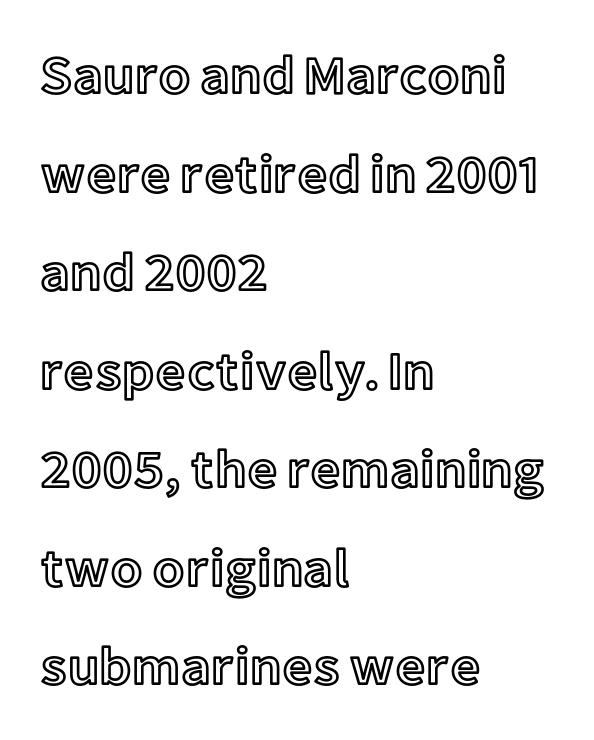
Q: Is the text italic (slanted)? A: No, it is upright.
Q: Is the text underlined? A: No.
Q: How is the paragraph aligned? A: Left-aligned.
Q: Is the spacing between letters normal or unusually wide? A: Normal.
Q: Width (condensed, normal, or wide)? A: Normal.
Q: x-height? A: Medium.
Q: Monospaced? A: No.
